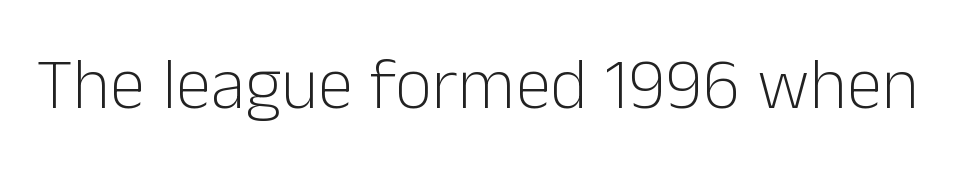
{"serif": "no", "italic": "no", "bold": "no", "weight": "light", "width": "normal", "stroke_contrast": "low", "x_height": "medium", "monospaced": "no", "underline": "no", "letter_spacing": "normal", "letter_spacing_em": 0.0, "glyph_px": 72}
